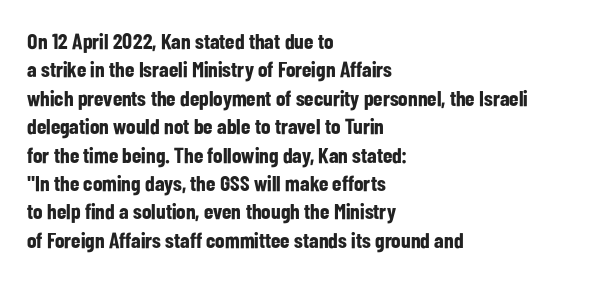
This is the regular roman posture of the typeface. The lines in this sample share a left origin and differ only in where they stop. Standard letterfit; no display-style spreading of the glyphs. Heavy-handed strokes throughout: this text is bold. The space directly below the letters is spotless.
